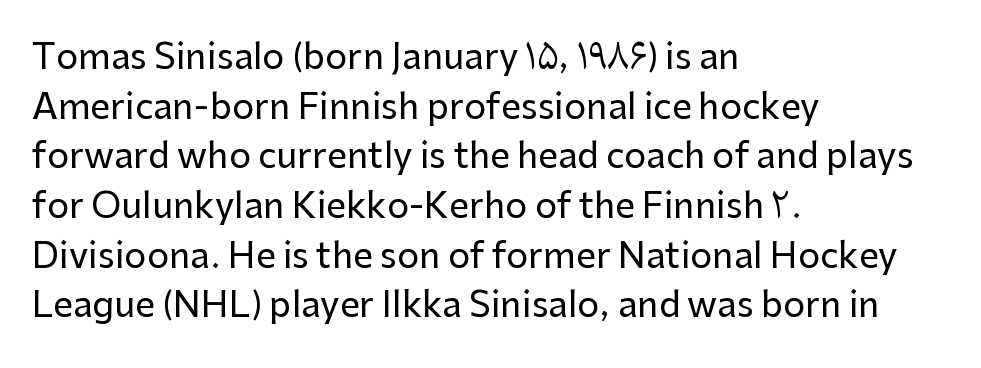
Q: Is the text italic (slanted)? A: No, it is upright.
Q: Is the typeface a serif or a sans-serif typeface? A: Sans-serif.
Q: Is the text underlined? A: No.
Q: How is the paragraph aligned? A: Left-aligned.
Q: Is the spacing between letters normal or unusually wide? A: Normal.
Q: Is the spacing between lines tight, normal or loose? A: Normal.
Q: Width (condensed, normal, or wide)? A: Normal.
Q: Stroke contrast? A: Low.
Q: x-height? A: Medium.
Q: Monospaced? A: No.
